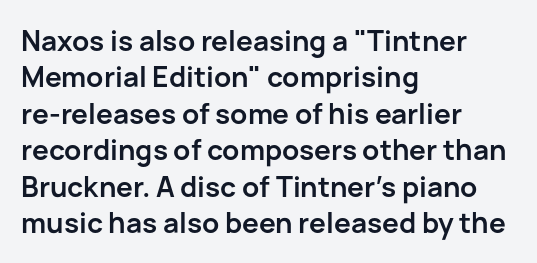
Every row of glyphs begins at an identical x-position on the left. Heft: maximum for text — a bold. This sample has the flowing, uneven cadence of proportional lettering. Inter-character spacing is left at the font's built-in metrics.
